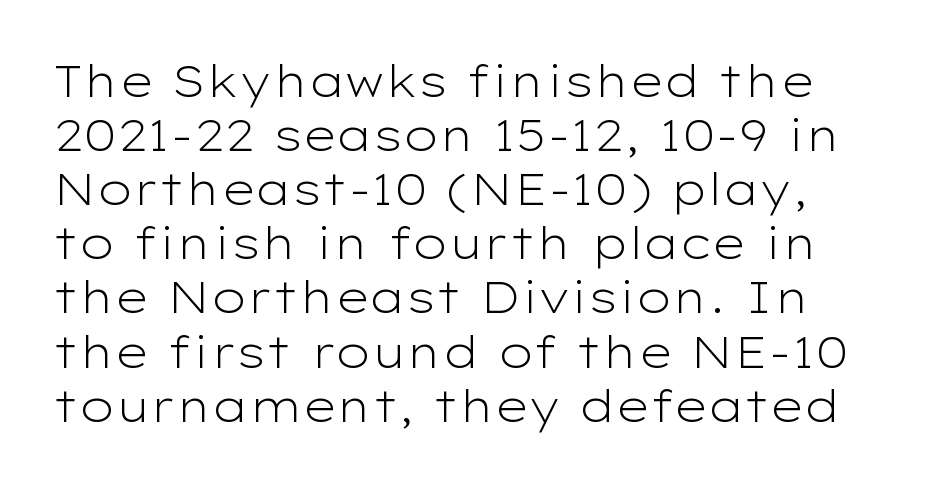
Q: Is the text bold? A: No.
Q: Is the text italic (slanted)? A: No, it is upright.
Q: Is the typeface a serif or a sans-serif typeface? A: Sans-serif.
Q: Is the text underlined? A: No.
Q: Is the spacing between letters normal or unusually wide? A: Normal.
Q: Width (condensed, normal, or wide)? A: Wide.
Q: Stroke contrast? A: Low.
Q: x-height? A: Medium.
Q: Monospaced? A: No.
